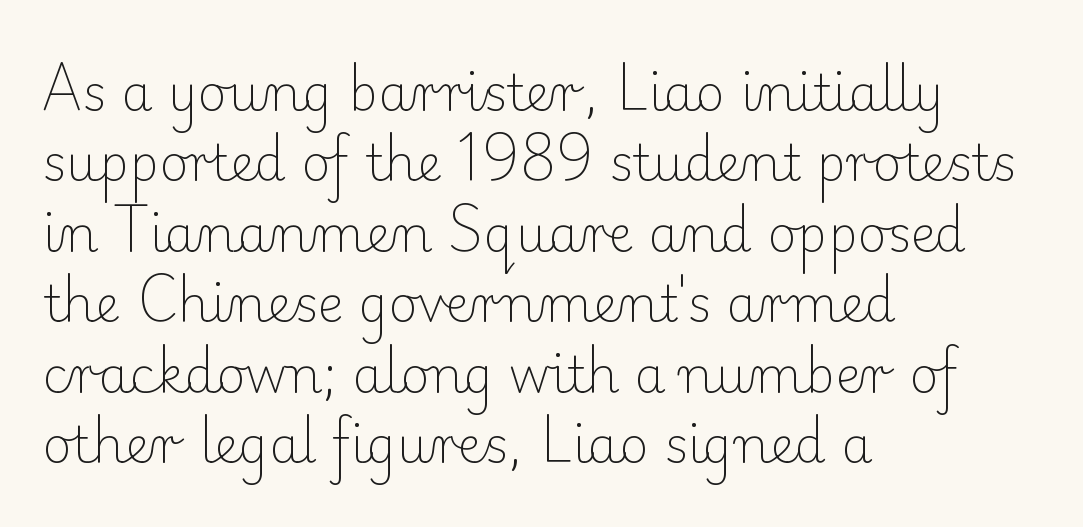
The image shows 50 px light serif type, upright; set left-aligned, normal line spacing (1.41x), normal letter spacing, not underlined; low stroke contrast and a small x-height.
